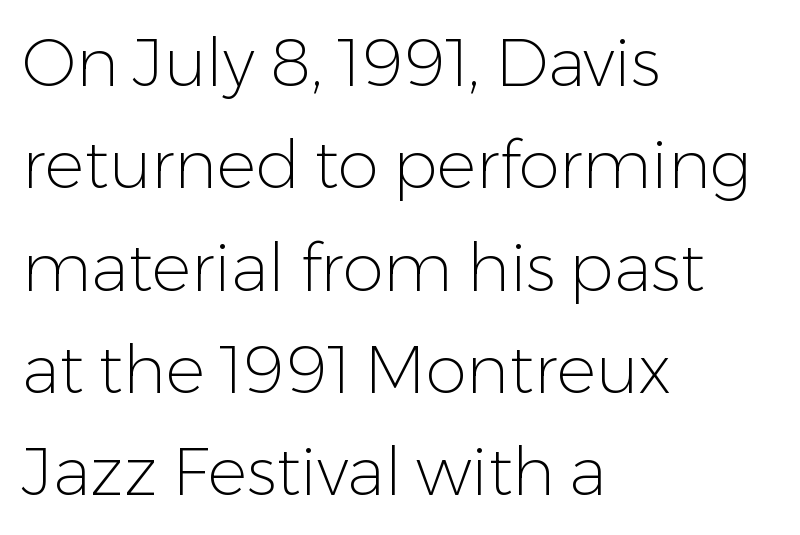
Just letters on the line, the space beneath them empty. A typesetter would call this zero additional tracking. Each line starts at the same left margin while the right side varies. The rendering shows plain stroke endings on the letterforms — a sans-serif design. No heavy texture on the line: the type isn't bold.
